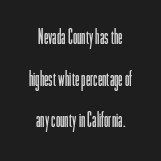
Q: Is the text bold? A: No.
Q: Is the text italic (slanted)? A: No, it is upright.
Q: Is the text underlined? A: No.
Q: Is the spacing between letters normal or unusually wide? A: Normal.
Q: Is the spacing between lines tight, normal or loose? A: Loose.
